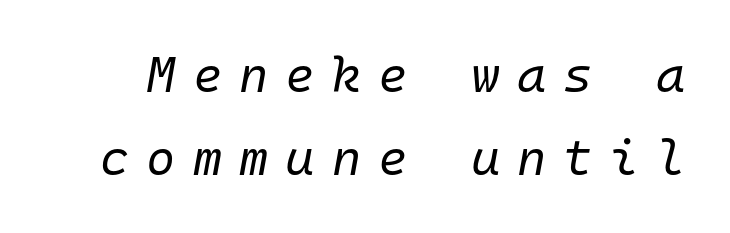
Q: Is the text bold? A: No.
Q: Is the text italic (slanted)? A: Yes, it leans right by about 10 degrees.
Q: Is the text underlined? A: No.
Q: Is the spacing between letters normal or unusually wide? A: Unusually wide.
Q: Is the spacing between lines tight, normal or loose? A: Normal.
Q: Width (condensed, normal, or wide)? A: Normal.
Q: Stroke contrast? A: Low.
Q: x-height? A: Medium.
Q: Monospaced? A: Yes.
